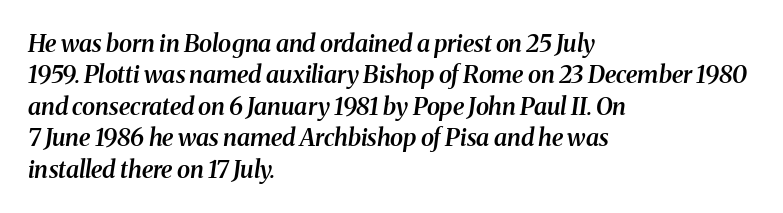
How heavy is the stroke? Medium-heavy — a semibold, shy of bold. What's the leading like? Ordinary, nothing unusual. The line texture is even and compact thanks to regular tracking. In CSS terms this would be text-align: left. Only glyphs here, with clear space below each row. The letters are slanted; this is an italic face.
